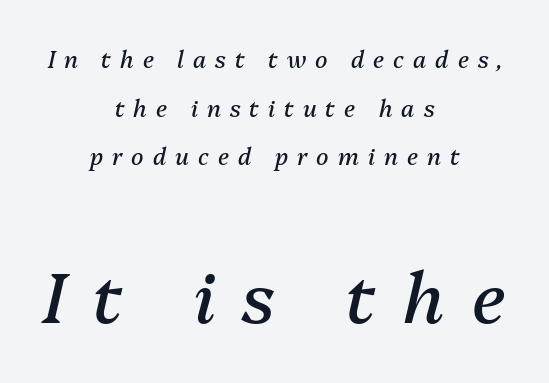
{"italic": "yes", "lean": "right", "slant_degrees": 13, "bold": "no", "weight": "regular", "width": "normal", "stroke_contrast": "medium", "x_height": "medium", "monospaced": "no", "underline": "no", "align": "center", "line_spacing": "loose", "line_spacing_ratio": 2.11, "letter_spacing": "wide", "letter_spacing_em": 0.39, "larger_block": "second", "size_ratio": 3.04, "glyph_px": 70}
